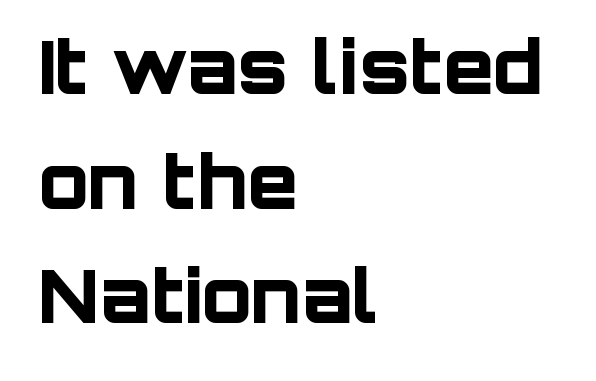
Q: Is the text bold? A: Yes.
Q: Is the text italic (slanted)? A: No, it is upright.
Q: Is the typeface a serif or a sans-serif typeface? A: Sans-serif.
Q: Is the text underlined? A: No.
Q: How is the paragraph aligned? A: Left-aligned.
Q: Is the spacing between letters normal or unusually wide? A: Normal.
Q: Is the spacing between lines tight, normal or loose? A: Normal.
Q: Width (condensed, normal, or wide)? A: Normal.
Q: Stroke contrast? A: Low.
Q: x-height? A: Large.
Q: Monospaced? A: No.
